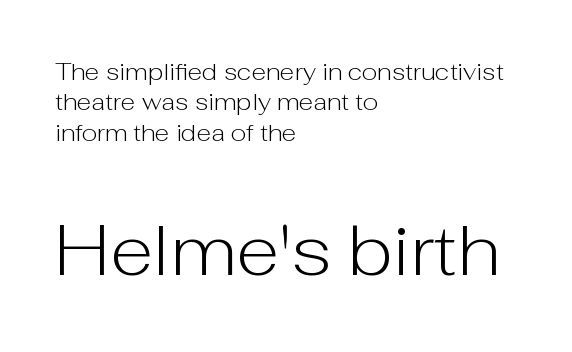
{"serif": "no", "italic": "no", "bold": "no", "weight": "light", "width": "normal", "stroke_contrast": "low", "x_height": "medium", "monospaced": "no", "underline": "no", "align": "left", "line_spacing": "normal", "line_spacing_ratio": 1.27, "letter_spacing": "normal", "letter_spacing_em": 0.0, "larger_block": "second", "size_ratio": 2.96, "glyph_px": 71}
